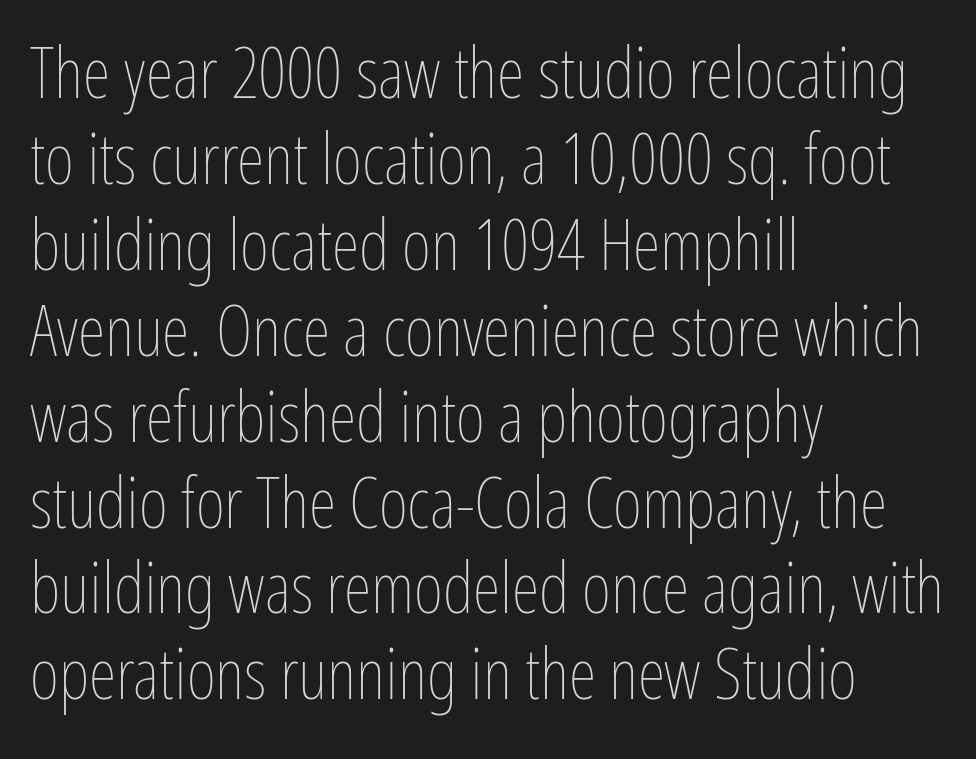
Q: Is the text bold? A: No.
Q: Is the text italic (slanted)? A: No, it is upright.
Q: Is the text underlined? A: No.
Q: How is the paragraph aligned? A: Left-aligned.
Q: Is the spacing between letters normal or unusually wide? A: Normal.
Q: Width (condensed, normal, or wide)? A: Condensed.
Q: Stroke contrast? A: Low.
Q: x-height? A: Medium.
Q: Monospaced? A: No.
